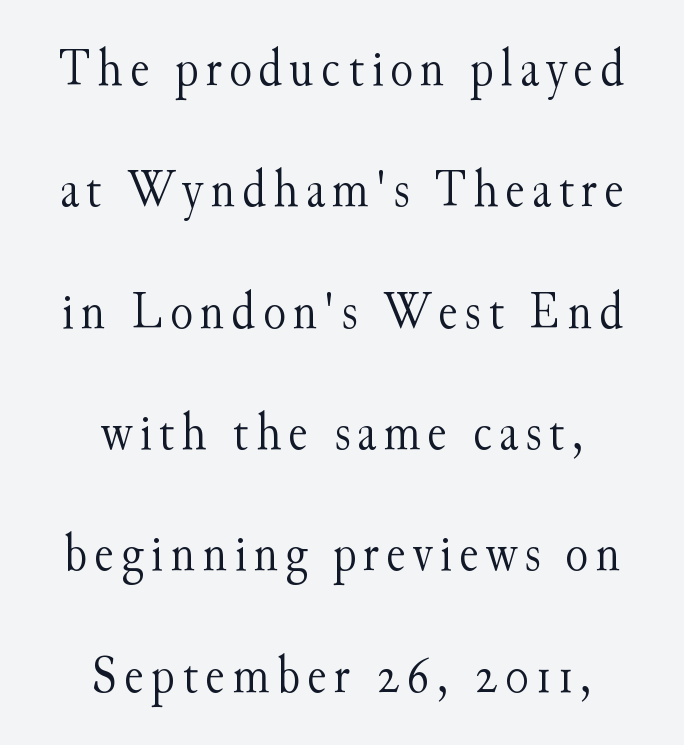
The image shows 53 px light serif type, upright; set centered, loose line spacing (2.29x), not underlined; medium stroke contrast and a small x-height.
